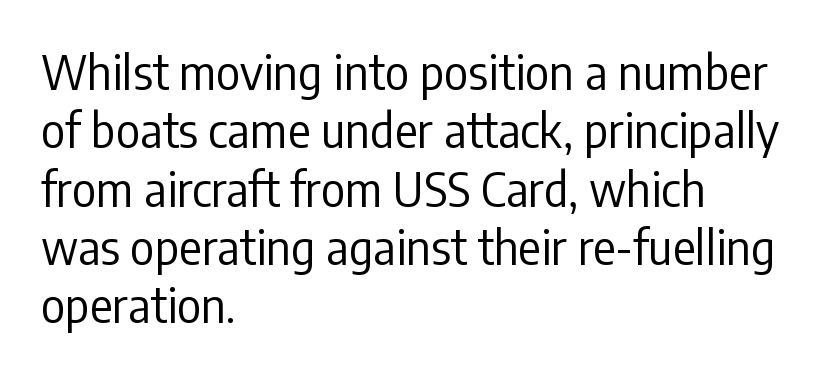
The image shows 47 px regular-weight, condensed sans-serif type, upright; set left-aligned, line spacing 1.24x, normal letter spacing, not underlined; low stroke contrast and a medium x-height.
